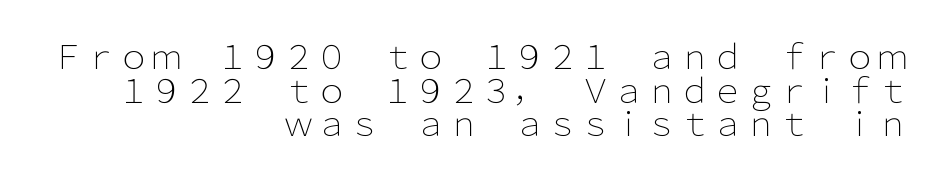
A typesetter would call this leading minimal, almost set solid. This rendering features lettering with no underline. These lines are set flush right with a ragged left edge. Characters remain perfectly vertical along every line.
